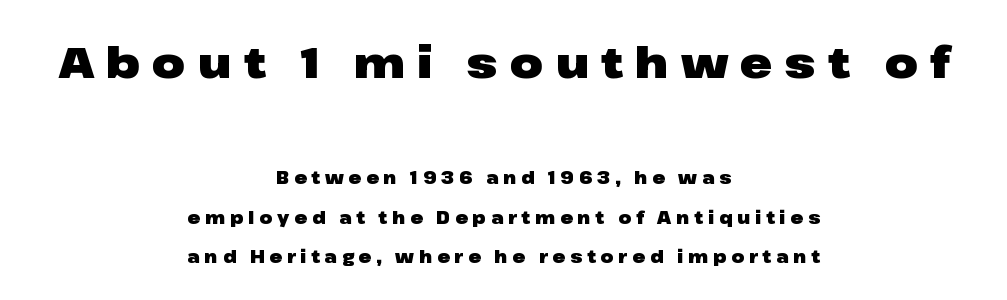
The image shows 43 px heavy, wide sans-serif type, upright; set centered, loose line spacing (2.32x), unusually wide letter spacing (+0.28 em), not underlined; the first (top) block is 2.53x larger; low stroke contrast and a medium x-height.
